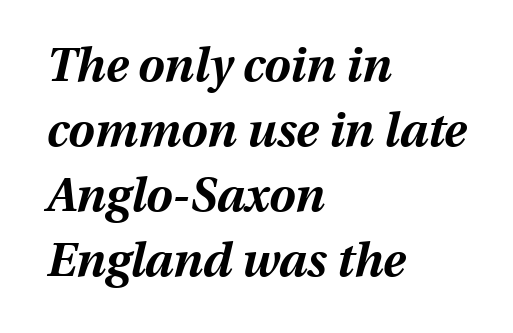
Each word holds together tightly as a unit, with standard inter-letter gaps. If you drew a line through each stem, it would be angled. Each letter keeps its own natural width here, so spacing adapts to shape. Strokes here are thick enough to call this a true bold.
